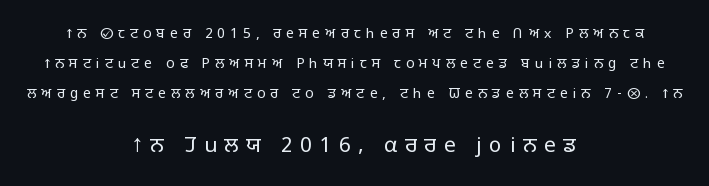
Q: Is the text bold? A: No.
Q: Is the text italic (slanted)? A: No, it is upright.
Q: Is the text underlined? A: No.
Q: How is the paragraph aligned? A: Centered.
Q: Is the spacing between letters normal or unusually wide? A: Unusually wide.
Q: Is the spacing between lines tight, normal or loose? A: Loose.
Q: Which block of text is set in a larger size, the first (top) or the second (bottom)? A: The second (bottom) one.
